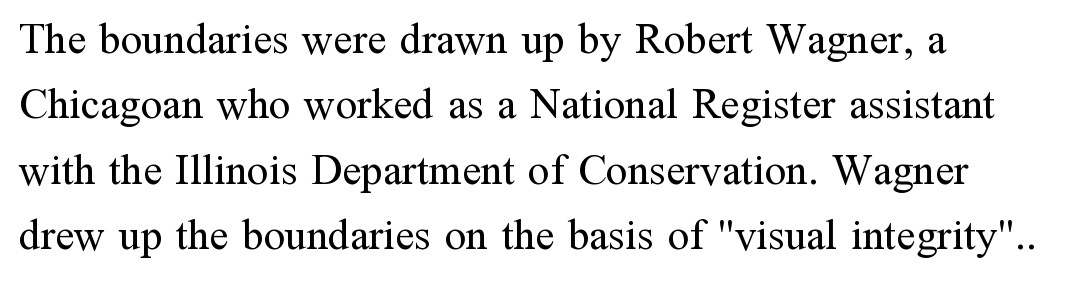
The image shows 43 px regular-weight serif type, upright; set normal line spacing (1.52x), normal letter spacing, not underlined; medium stroke contrast and a medium x-height.
